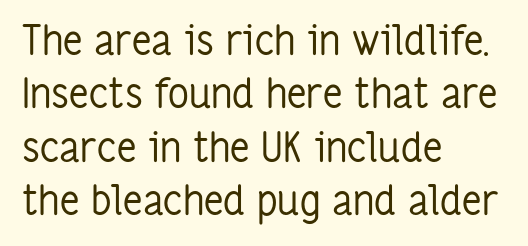
{"serif": "no", "italic": "no", "bold": "no", "weight": "regular", "width": "condensed", "stroke_contrast": "low", "x_height": "medium", "monospaced": "no", "underline": "no", "align": "left", "line_spacing": "normal", "line_spacing_ratio": 1.3, "letter_spacing": "normal", "letter_spacing_em": 0.0, "glyph_px": 41}
